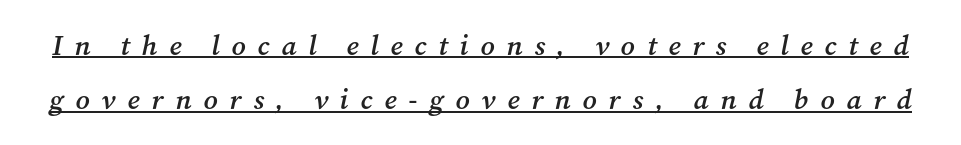
Q: Is the text bold? A: Semi-bold.
Q: Is the text italic (slanted)? A: Yes, it leans right by about 12 degrees.
Q: Is the typeface a serif or a sans-serif typeface? A: Serif.
Q: Is the text underlined? A: Yes.
Q: Is the spacing between letters normal or unusually wide? A: Unusually wide.
Q: Is the spacing between lines tight, normal or loose? A: Loose.
Q: Width (condensed, normal, or wide)? A: Normal.
Q: Stroke contrast? A: Medium.
Q: x-height? A: Medium.
Q: Monospaced? A: No.
